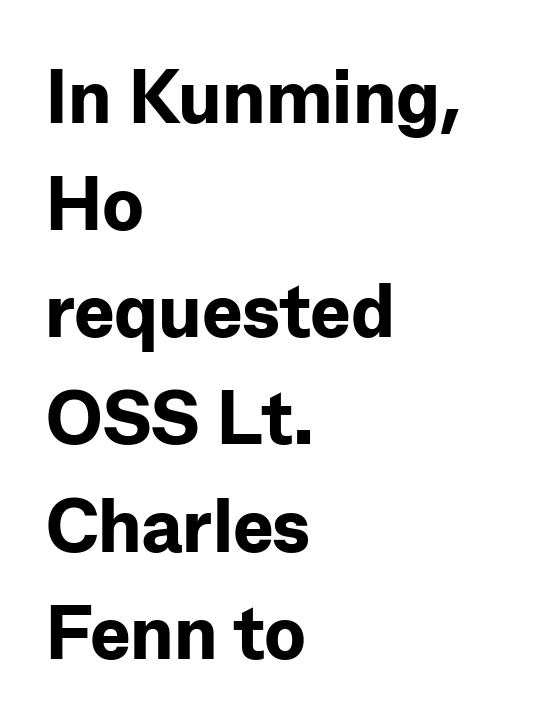
{"serif": "no", "italic": "no", "bold": "yes", "weight": "bold", "width": "normal", "stroke_contrast": "low", "x_height": "medium", "monospaced": "no", "underline": "no", "align": "left", "line_spacing": "normal", "line_spacing_ratio": 1.41, "letter_spacing": "normal", "letter_spacing_em": 0.0, "glyph_px": 76}
